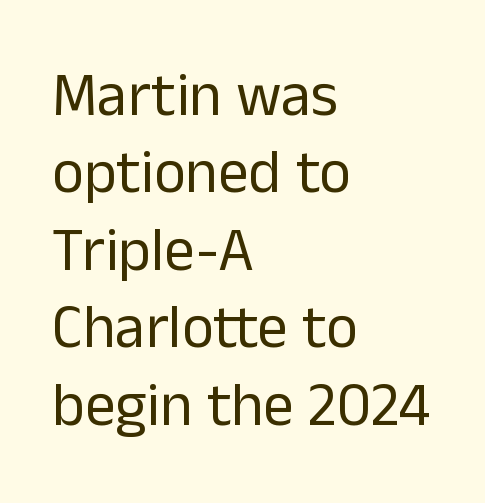
Q: Is the text bold? A: No.
Q: Is the text italic (slanted)? A: No, it is upright.
Q: Is the typeface a serif or a sans-serif typeface? A: Sans-serif.
Q: Is the text underlined? A: No.
Q: How is the paragraph aligned? A: Left-aligned.
Q: Is the spacing between letters normal or unusually wide? A: Normal.
Q: Is the spacing between lines tight, normal or loose? A: Normal.
Q: Width (condensed, normal, or wide)? A: Normal.
Q: Stroke contrast? A: Low.
Q: x-height? A: Medium.
Q: Monospaced? A: No.
